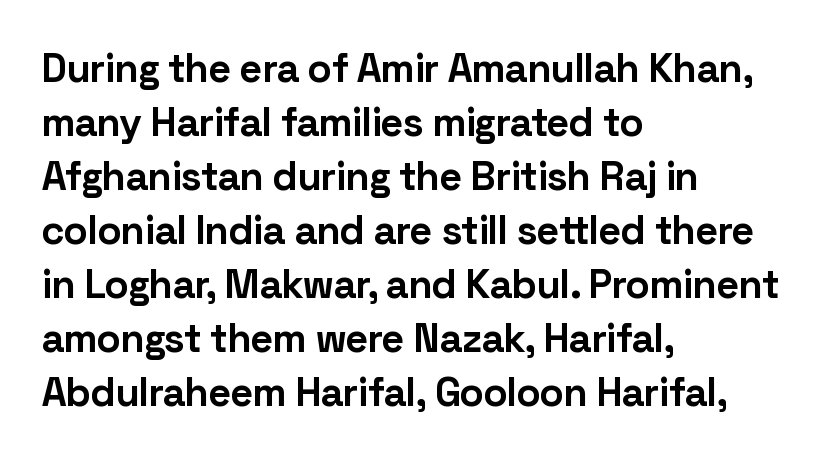
Q: Is the text bold? A: Yes.
Q: Is the text italic (slanted)? A: No, it is upright.
Q: Is the typeface a serif or a sans-serif typeface? A: Sans-serif.
Q: Is the text underlined? A: No.
Q: How is the paragraph aligned? A: Left-aligned.
Q: Is the spacing between letters normal or unusually wide? A: Normal.
Q: Is the spacing between lines tight, normal or loose? A: Normal.
Q: Width (condensed, normal, or wide)? A: Normal.
Q: Stroke contrast? A: Low.
Q: x-height? A: Medium.
Q: Monospaced? A: No.
